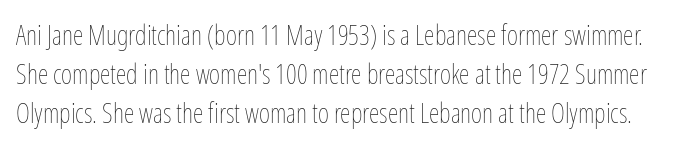
Q: Is the text bold? A: No.
Q: Is the text italic (slanted)? A: No, it is upright.
Q: Is the text underlined? A: No.
Q: Is the spacing between letters normal or unusually wide? A: Normal.
Q: Is the spacing between lines tight, normal or loose? A: Normal.
